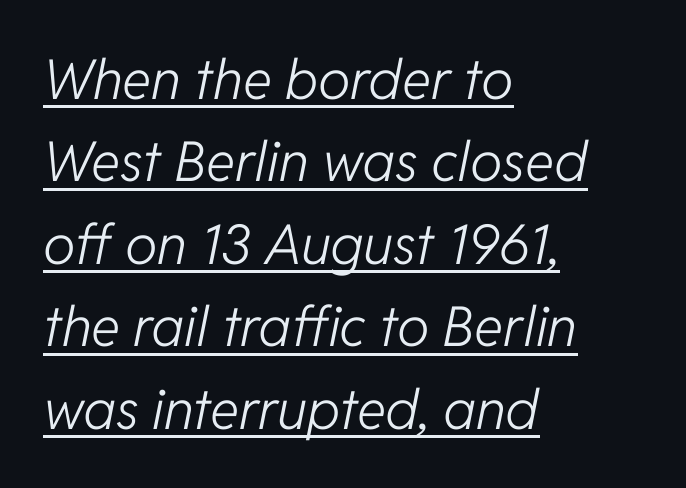
The image shows 55 px light type, italic (leaning right); set left-aligned, normal line spacing (1.5x), normal letter spacing, underlined; low stroke contrast and a medium x-height.
